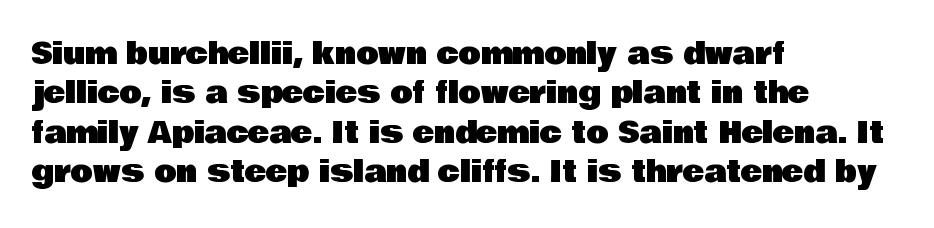
The image shows 29 px sans-serif type, upright; set left-aligned, normal line spacing (1.36x), normal letter spacing, not underlined; low stroke contrast and a large x-height.
